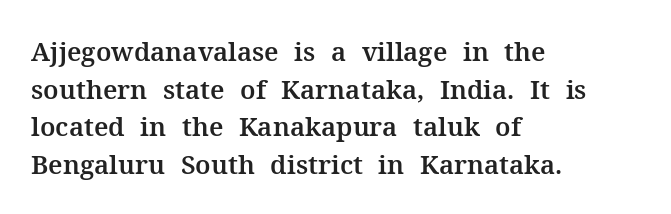
{"italic": "no", "underline": "no", "align": "left", "line_spacing": "normal", "line_spacing_ratio": 1.45, "letter_spacing": "normal", "letter_spacing_em": 0.0, "glyph_px": 26}
